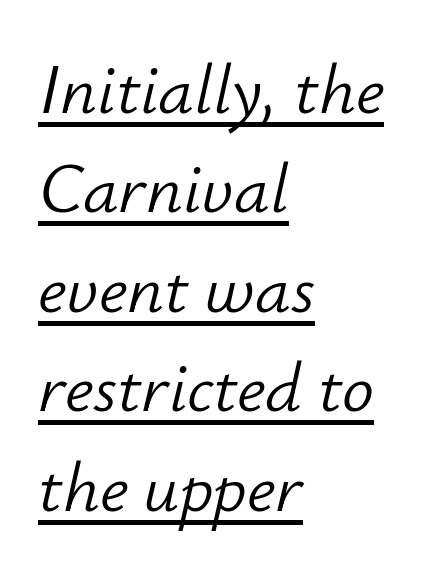
Leading matches the norm, producing a regular column. Tracking value appears to be zero — textbook default spacing. The passage shown is typed in a proportional face where columns would drift. The letters look calm and open, with moderate or lighter stems.
